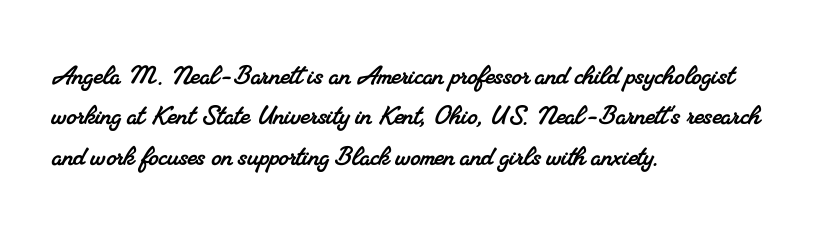
The image shows 32 px serif type; set left-aligned, normal line spacing (1.26x), normal letter spacing, not underlined; medium stroke contrast and a small x-height.
